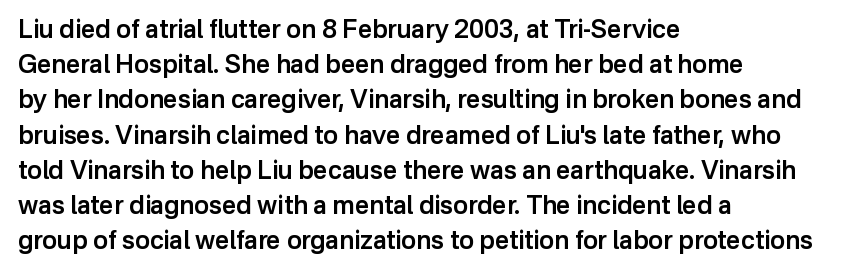
Q: Is the text bold? A: Semi-bold.
Q: Is the text italic (slanted)? A: No, it is upright.
Q: Is the text underlined? A: No.
Q: How is the paragraph aligned? A: Left-aligned.
Q: Is the spacing between letters normal or unusually wide? A: Normal.
Q: Is the spacing between lines tight, normal or loose? A: Normal.
